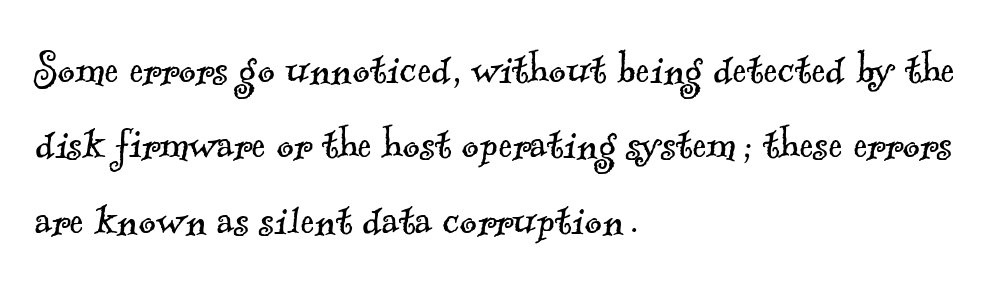
The image shows 53 px light serif type; set left-aligned, normal line spacing (1.42x), normal letter spacing, not underlined; a small x-height.
